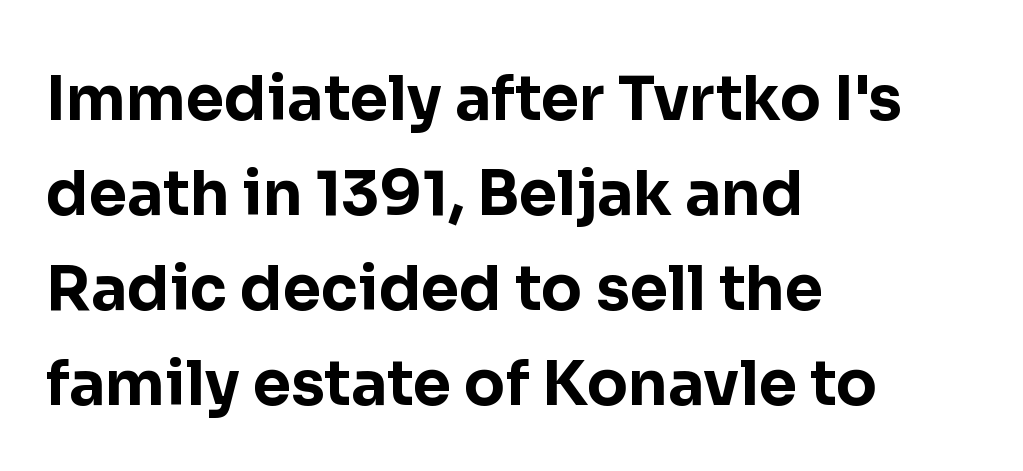
{"serif": "no", "italic": "no", "bold": "yes", "weight": "bold", "width": "normal", "stroke_contrast": "low", "x_height": "medium", "monospaced": "no", "underline": "no", "align": "left", "line_spacing": "normal", "line_spacing_ratio": 1.56, "letter_spacing": "normal", "letter_spacing_em": 0.0, "glyph_px": 61}
